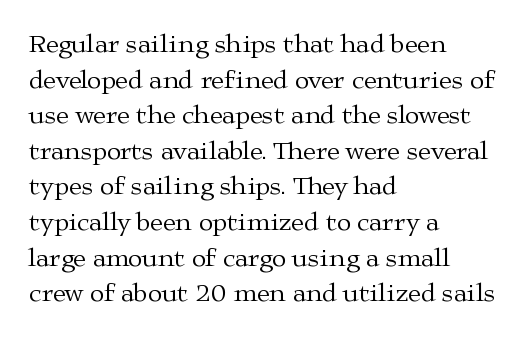
The image shows 26 px text type, upright; set left-aligned, normal line spacing (1.37x), normal letter spacing, not underlined.
